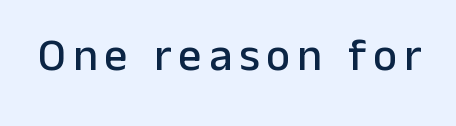
Q: Is the text italic (slanted)? A: No, it is upright.
Q: Is the typeface a serif or a sans-serif typeface? A: Sans-serif.
Q: Is the text underlined? A: No.
Q: Width (condensed, normal, or wide)? A: Normal.
Q: Stroke contrast? A: Low.
Q: x-height? A: Medium.
Q: Monospaced? A: No.
